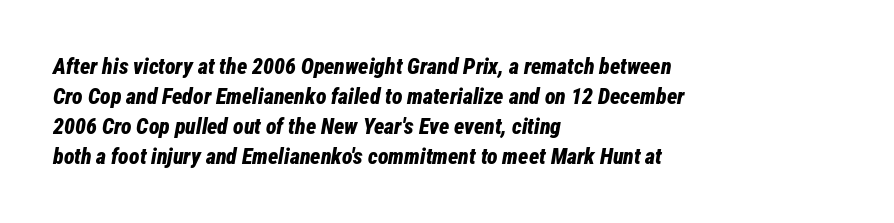
{"italic": "yes", "lean": "right", "slant_degrees": 12, "bold": "yes", "underline": "no", "align": "left", "line_spacing": "normal", "line_spacing_ratio": 1.36, "letter_spacing": "normal", "letter_spacing_em": 0.0, "glyph_px": 22}
